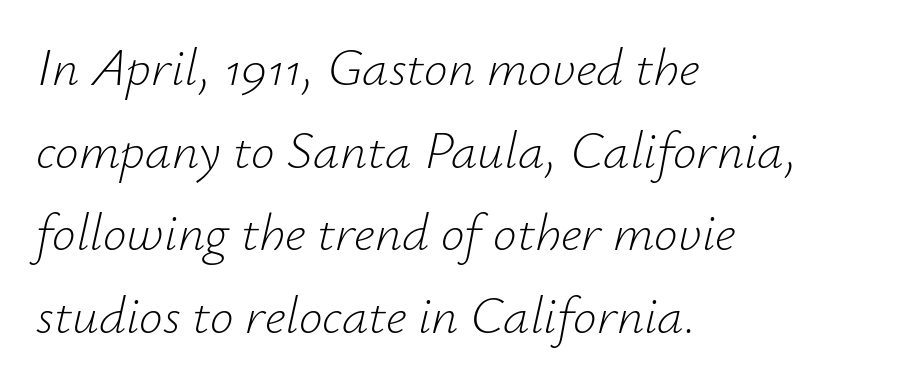
{"italic": "yes", "lean": "right", "slant_degrees": 12, "bold": "no", "weight": "light", "width": "normal", "stroke_contrast": "low", "x_height": "small", "monospaced": "no", "underline": "no", "align": "left", "line_spacing": "normal", "line_spacing_ratio": 1.56, "letter_spacing": "normal", "letter_spacing_em": 0.0, "glyph_px": 53}
